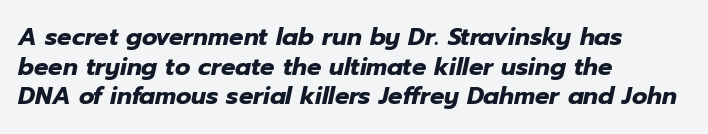
Is the type slanted? Yes — the strokes lean at a clear angle. Has an underline been added? It has not. What weight is shown? A full bold with thick strokes. Characters follow at the spacing the type designer built in.
